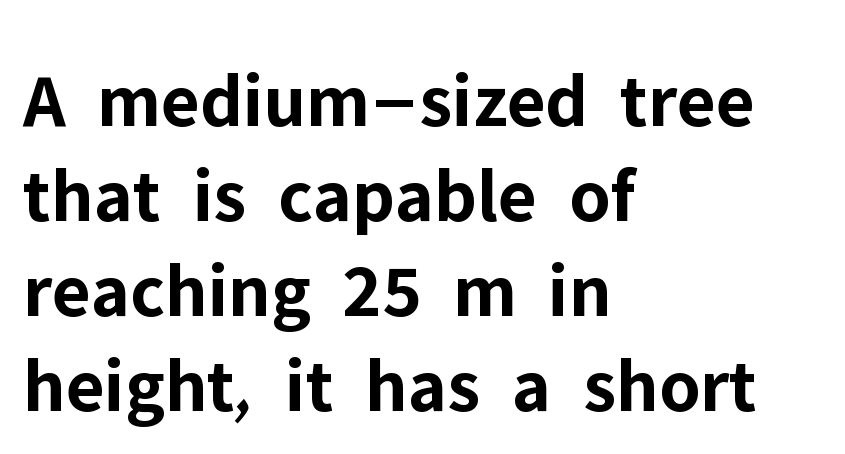
{"serif": "no", "italic": "no", "bold": "yes", "weight": "bold", "width": "normal", "stroke_contrast": "low", "x_height": "medium", "monospaced": "no", "underline": "no", "align": "left", "line_spacing_ratio": 1.22, "letter_spacing": "normal", "letter_spacing_em": 0.0, "glyph_px": 78}
